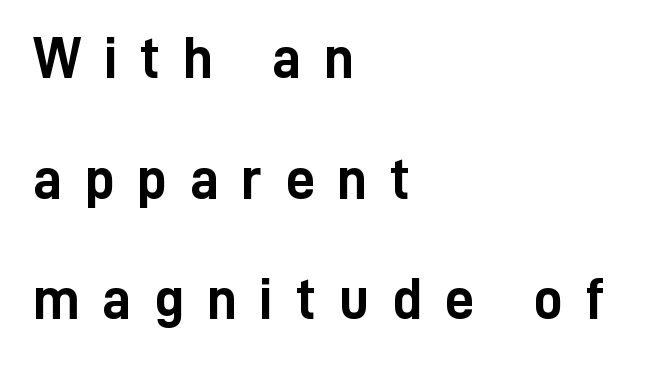
{"serif": "no", "italic": "no", "bold": "yes", "weight": "semibold", "width": "condensed", "stroke_contrast": "low", "x_height": "medium", "monospaced": "no", "underline": "no", "align": "left", "line_spacing": "loose", "line_spacing_ratio": 2.08, "letter_spacing": "wide", "letter_spacing_em": 0.39, "glyph_px": 58}
